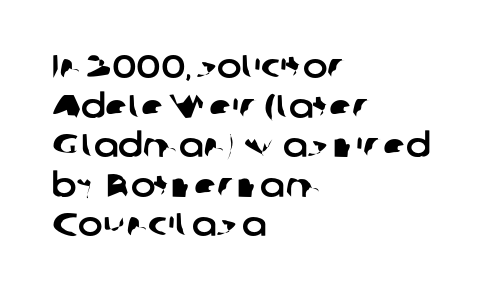
Q: Is the typeface a serif or a sans-serif typeface? A: Sans-serif.
Q: Is the text underlined? A: No.
Q: How is the paragraph aligned? A: Left-aligned.
Q: Is the spacing between letters normal or unusually wide? A: Normal.
Q: Width (condensed, normal, or wide)? A: Normal.
Q: Stroke contrast? A: Low.
Q: x-height? A: Medium.
Q: Monospaced? A: No.
